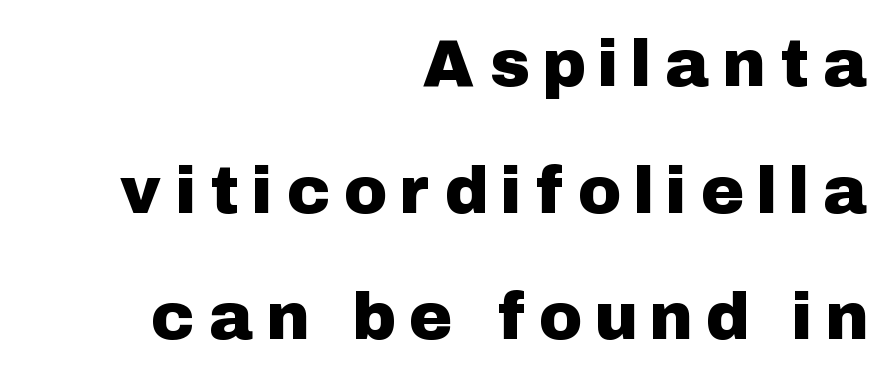
Spacing between characters has been opened up far beyond the box default. Has an underline been added? It has not. Varying glyph widths throughout — classic text-font behaviour. The rendering anchors every line to the right-hand side. Look at the bottom of the vertical strokes: they stop flat, with no serifs.
